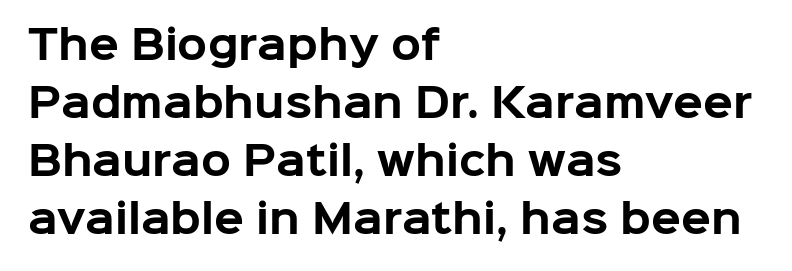
Proportional: the letters do not fall into vertical columns. As a designer I'd log this as weight 700, bold. If you drew a ruler down the left edge, every line would touch it. Observe the absence of serifs on each vertical stroke in this sample. Descenders are the only things crossing below the line.
